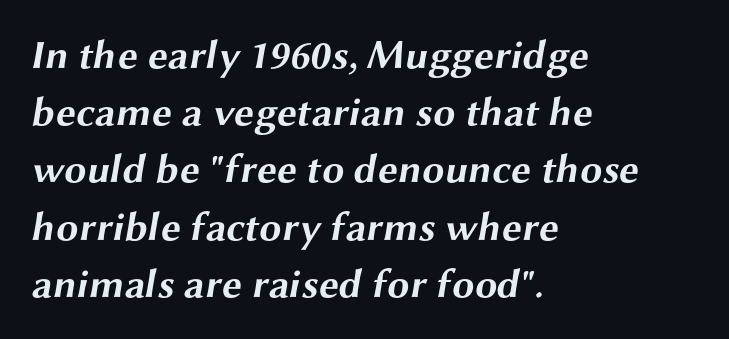
{"serif": "no", "bold": "yes", "weight": "bold", "width": "wide", "stroke_contrast": "medium", "x_height": "medium", "monospaced": "no", "underline": "no", "align": "left", "line_spacing": "normal", "line_spacing_ratio": 1.43, "letter_spacing": "normal", "letter_spacing_em": 0.0, "glyph_px": 40}
